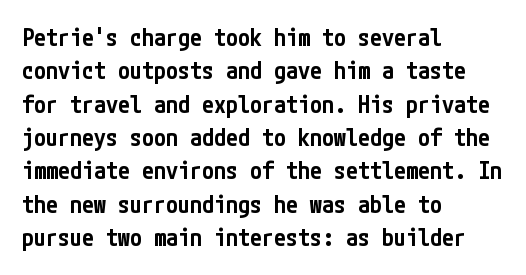
{"italic": "no", "bold": "semi", "underline": "no", "align": "left", "line_spacing": "normal", "line_spacing_ratio": 1.39, "letter_spacing": "normal", "letter_spacing_em": 0.0, "glyph_px": 24}
